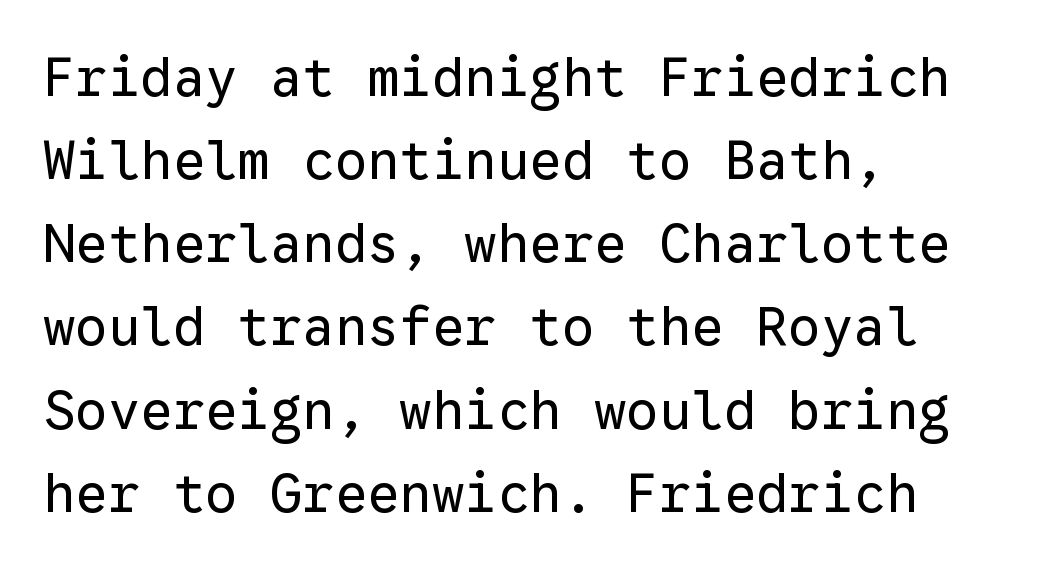
{"serif": "no", "italic": "no", "bold": "no", "weight": "regular", "width": "normal", "stroke_contrast": "low", "x_height": "medium", "monospaced": "yes", "underline": "no", "align": "left", "line_spacing": "normal", "line_spacing_ratio": 1.54, "letter_spacing": "normal", "letter_spacing_em": 0.0, "glyph_px": 54}
